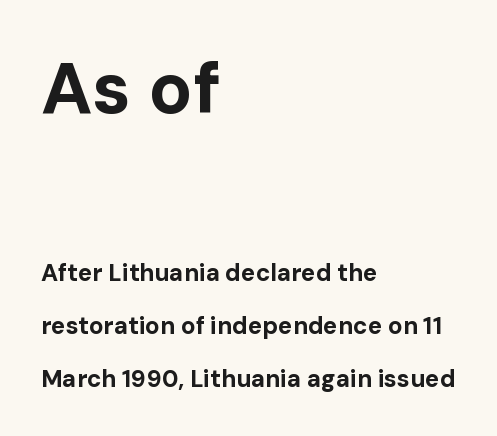
The image shows 72 px bold sans-serif type, upright; set left-aligned, loose line spacing (2.2x), normal letter spacing, not underlined; the first (top) block is 3.0x larger; low stroke contrast and a medium x-height.
